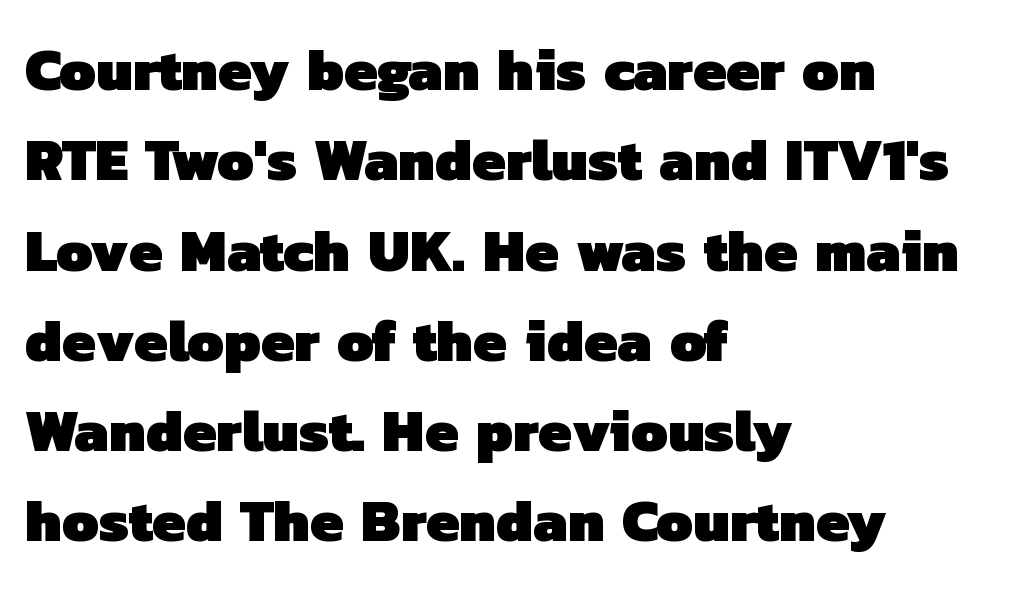
{"serif": "no", "bold": "yes", "weight": "heavy", "width": "normal", "stroke_contrast": "low", "x_height": "medium", "monospaced": "no", "underline": "no", "align": "left", "line_spacing": "normal", "line_spacing_ratio": 1.53, "letter_spacing": "normal", "letter_spacing_em": 0.0, "glyph_px": 59}
